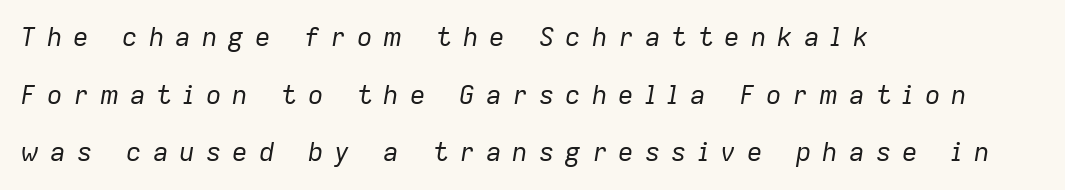
Q: Is the text bold? A: No.
Q: Is the text italic (slanted)? A: Yes, it leans right by about 9 degrees.
Q: Is the text underlined? A: No.
Q: How is the paragraph aligned? A: Left-aligned.
Q: Is the spacing between letters normal or unusually wide? A: Unusually wide.
Q: Is the spacing between lines tight, normal or loose? A: Loose.
